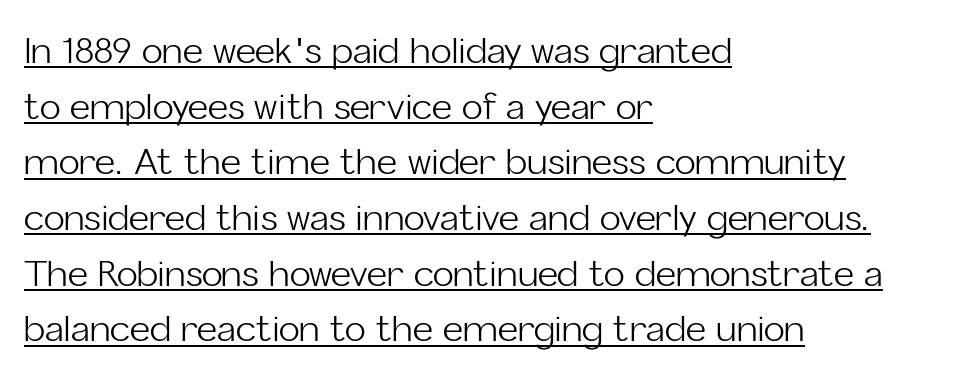
Line beginnings align vertically; line endings do not. This rendering features underlined lettering. Leading matches the norm, producing a regular column. This sample uses plain, unmodified letter spacing.
